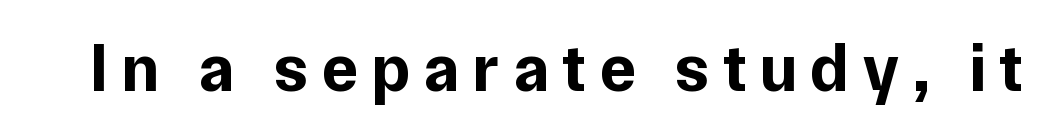
{"serif": "no", "italic": "no", "bold": "yes", "weight": "bold", "width": "normal", "stroke_contrast": "low", "x_height": "medium", "monospaced": "no", "underline": "no", "glyph_px": 68}
